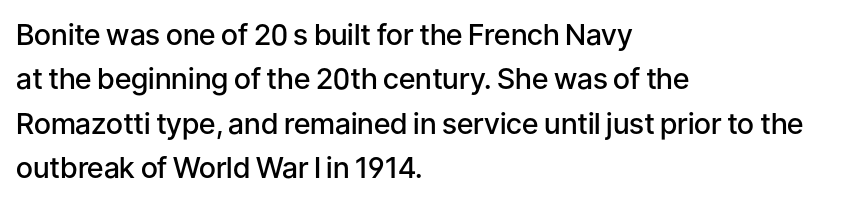
The image shows 29 px semibold sans-serif type, upright; set left-aligned, normal line spacing (1.53x), normal letter spacing, not underlined; low stroke contrast and a medium x-height.
